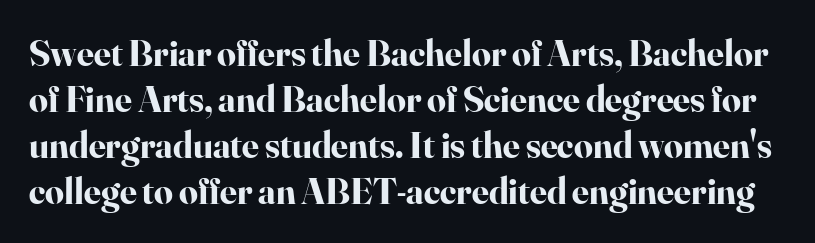
Q: Is the text bold? A: Yes.
Q: Is the text italic (slanted)? A: No, it is upright.
Q: Is the typeface a serif or a sans-serif typeface? A: Serif.
Q: Is the text underlined? A: No.
Q: Is the spacing between letters normal or unusually wide? A: Normal.
Q: Width (condensed, normal, or wide)? A: Normal.
Q: Stroke contrast? A: High.
Q: x-height? A: Small.
Q: Monospaced? A: No.
